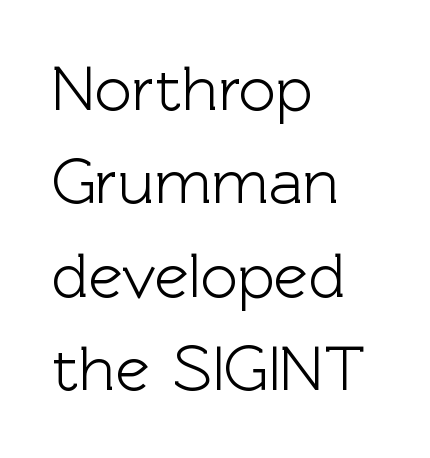
Q: Is the text italic (slanted)? A: No, it is upright.
Q: Is the typeface a serif or a sans-serif typeface? A: Sans-serif.
Q: Is the text underlined? A: No.
Q: How is the paragraph aligned? A: Left-aligned.
Q: Is the spacing between letters normal or unusually wide? A: Normal.
Q: Is the spacing between lines tight, normal or loose? A: Normal.
Q: Width (condensed, normal, or wide)? A: Normal.
Q: x-height? A: Medium.
Q: Monospaced? A: No.
